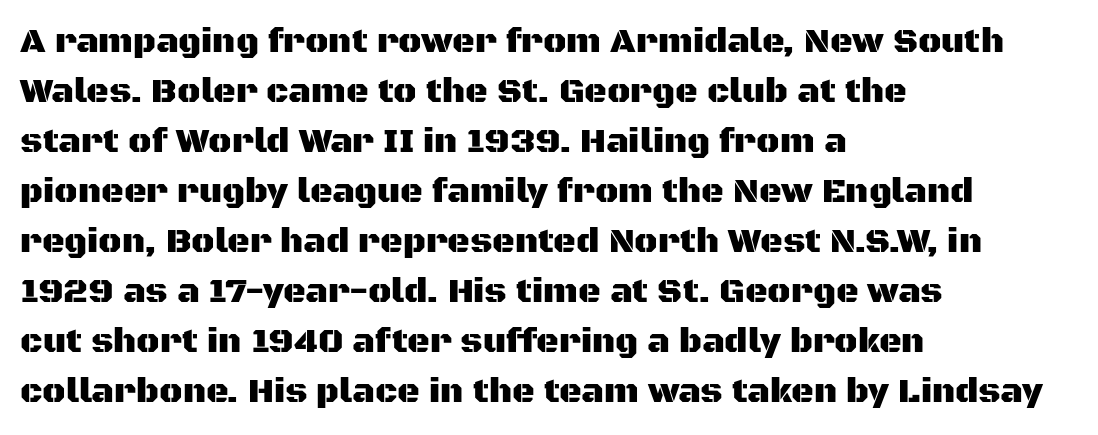
{"serif": "no", "italic": "no", "width": "normal", "stroke_contrast": "medium", "x_height": "large", "monospaced": "no", "underline": "no", "align": "left", "line_spacing": "normal", "line_spacing_ratio": 1.43, "letter_spacing": "normal", "letter_spacing_em": 0.0, "glyph_px": 35}
